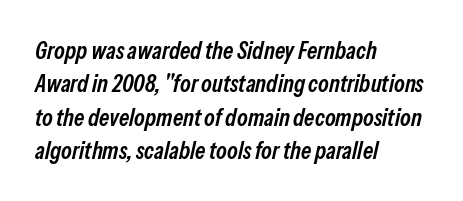
{"italic": "yes", "lean": "right", "slant_degrees": 13, "bold": "semi", "underline": "no", "align": "left", "line_spacing": "normal", "line_spacing_ratio": 1.39, "letter_spacing": "normal", "letter_spacing_em": 0.0, "glyph_px": 24}
